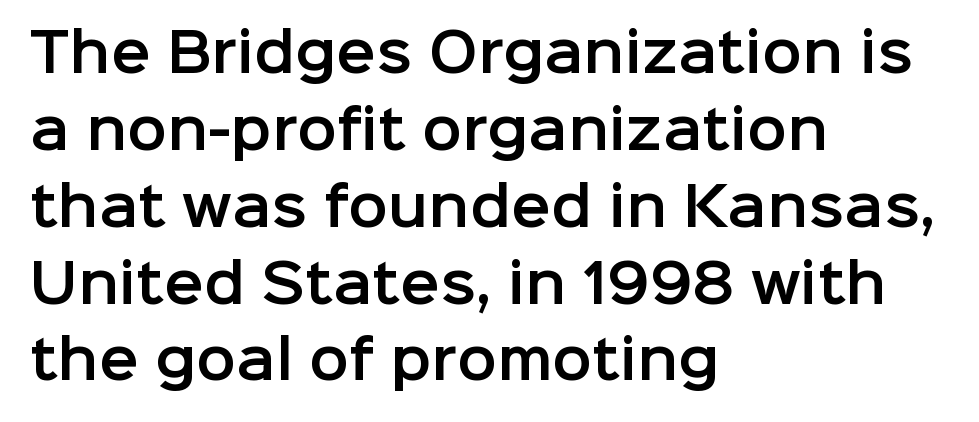
The image shows 53 px sans-serif type, upright; set left-aligned, normal line spacing (1.45x), normal letter spacing, not underlined; low stroke contrast and a medium x-height.
